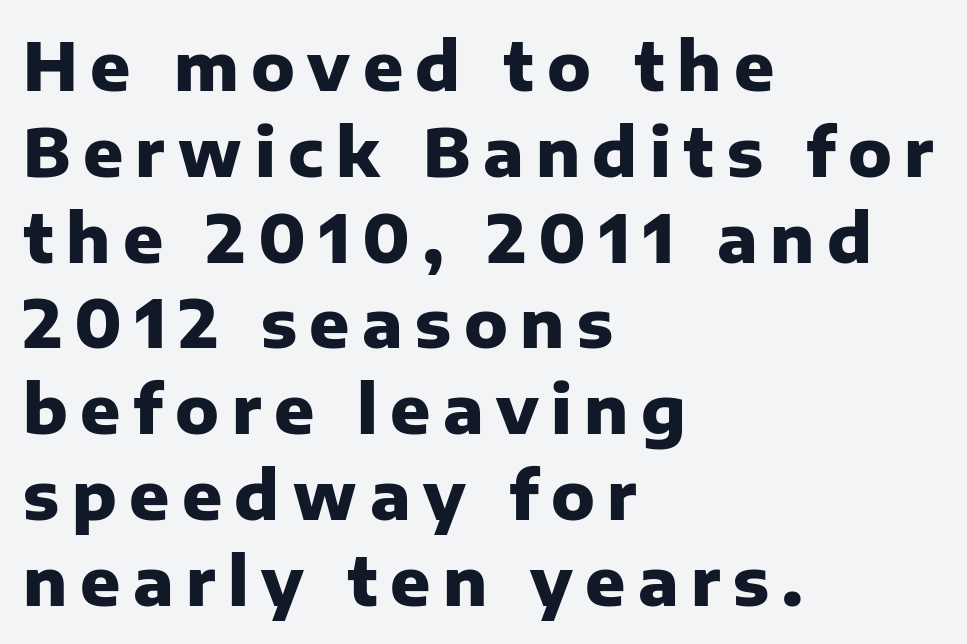
The characters display no serif detailing; their extremities are plain. Underlining? Definitely not there. The typesetter chose a ragged-right arrangement here. Every stem runs plumb, perpendicular to the baseline. Interline gaps are of average width in this sample. These lines carry a lot of weight — the face is fully bold.
